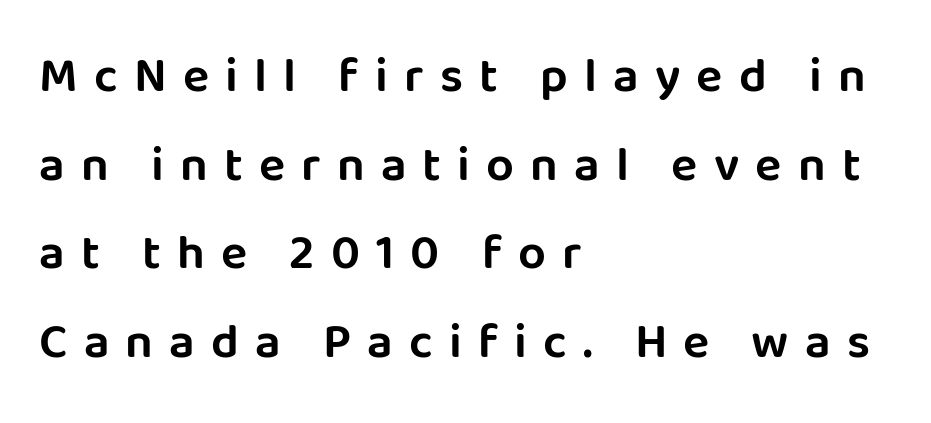
Q: Is the text italic (slanted)? A: No, it is upright.
Q: Is the typeface a serif or a sans-serif typeface? A: Sans-serif.
Q: Is the text underlined? A: No.
Q: How is the paragraph aligned? A: Left-aligned.
Q: Is the spacing between letters normal or unusually wide? A: Unusually wide.
Q: Width (condensed, normal, or wide)? A: Normal.
Q: Stroke contrast? A: Low.
Q: x-height? A: Large.
Q: Monospaced? A: No.
